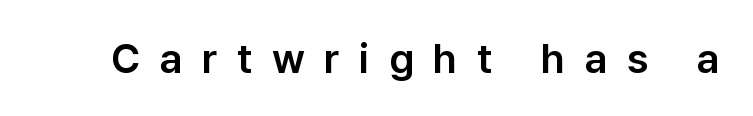
{"serif": "no", "italic": "no", "width": "normal", "stroke_contrast": "low", "x_height": "medium", "monospaced": "no", "underline": "no", "letter_spacing": "wide", "letter_spacing_em": 0.48, "glyph_px": 41}
